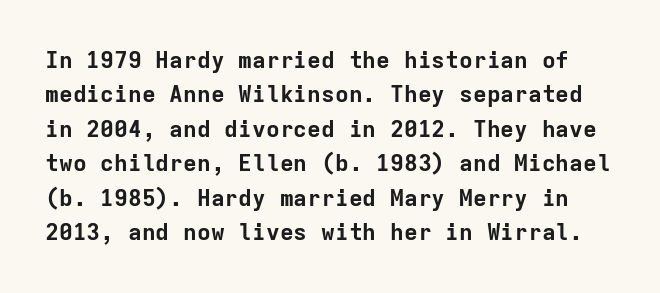
The words here are not underlined. The passage shown is emphatically bold. Ordinary non-slanted type is in use. What's the leading like? Ordinary, nothing unusual. Tracking value appears to be zero — textbook default spacing.
